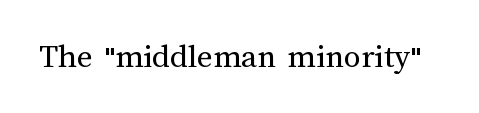
{"italic": "no", "bold": "no", "weight": "regular", "width": "normal", "stroke_contrast": "medium", "x_height": "medium", "monospaced": "no", "underline": "no", "letter_spacing": "normal", "letter_spacing_em": 0.0, "glyph_px": 34}
